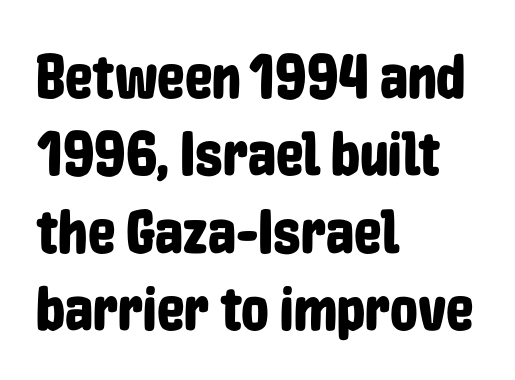
The image shows 62 px condensed sans-serif type, upright; set left-aligned, normal line spacing (1.25x), normal letter spacing, not underlined; low stroke contrast and a medium x-height.
